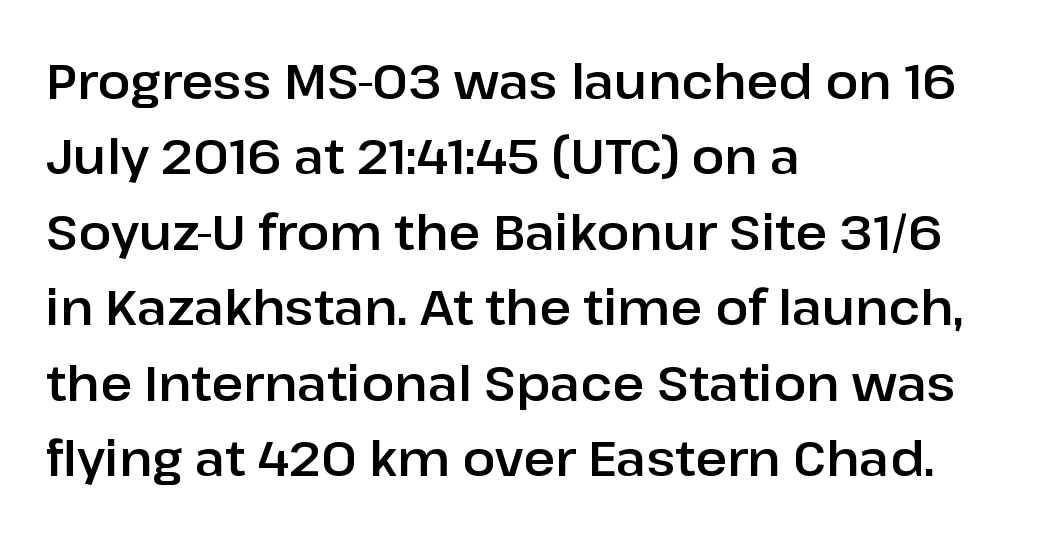
Q: Is the text italic (slanted)? A: No, it is upright.
Q: Is the typeface a serif or a sans-serif typeface? A: Sans-serif.
Q: Is the text underlined? A: No.
Q: How is the paragraph aligned? A: Left-aligned.
Q: Is the spacing between letters normal or unusually wide? A: Normal.
Q: Is the spacing between lines tight, normal or loose? A: Normal.
Q: Width (condensed, normal, or wide)? A: Normal.
Q: Stroke contrast? A: Low.
Q: x-height? A: Medium.
Q: Monospaced? A: No.
